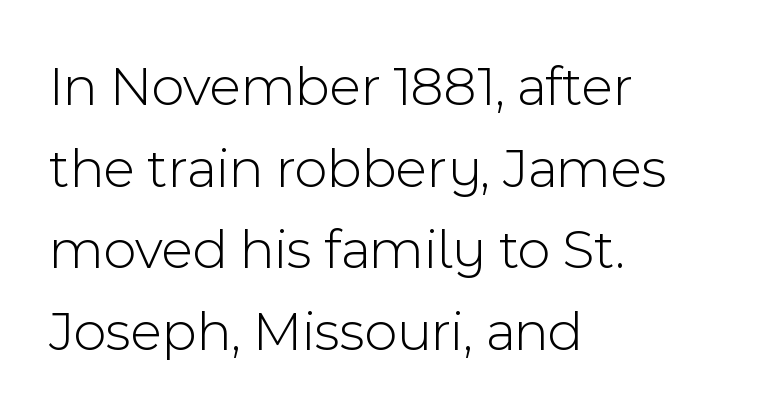
{"serif": "no", "italic": "no", "bold": "no", "weight": "light", "width": "normal", "x_height": "medium", "monospaced": "no", "underline": "no", "align": "left", "line_spacing": "normal", "line_spacing_ratio": 1.43, "letter_spacing": "normal", "letter_spacing_em": 0.0, "glyph_px": 57}
